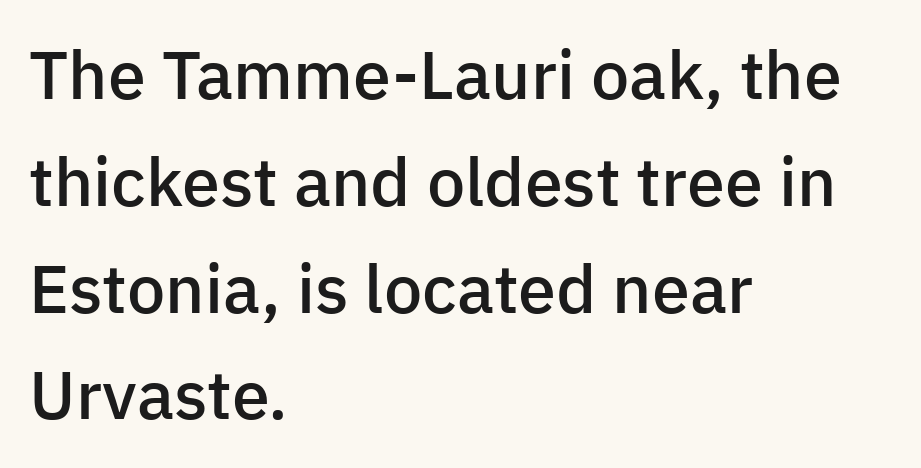
Character widths vary here, with narrow letters taking less room than wide ones. Spacing between characters is what you'd get straight out of the box. Honestly, there is no underline to notice here at all. Check where the strokes stop: nothing finishes them off — pure sans. Line beginnings align vertically; line endings do not. Strokes here are thickened, but only to semibold level.
